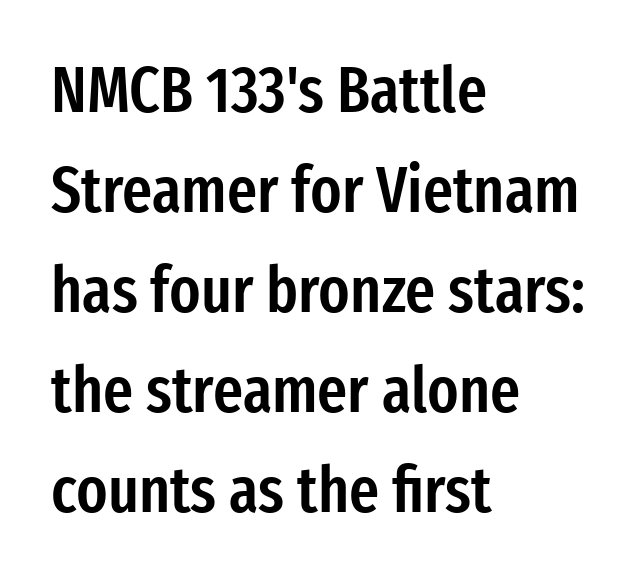
{"serif": "no", "italic": "no", "bold": "semi", "weight": "semibold", "width": "condensed", "stroke_contrast": "low", "x_height": "medium", "monospaced": "no", "underline": "no", "align": "left", "line_spacing": "normal", "line_spacing_ratio": 1.54, "letter_spacing": "normal", "letter_spacing_em": 0.0, "glyph_px": 65}
